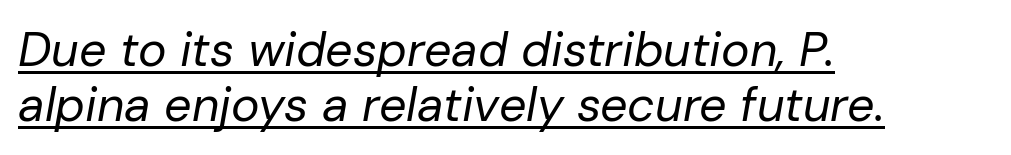
Q: Is the text bold? A: No.
Q: Is the text italic (slanted)? A: Yes, it leans right by about 10 degrees.
Q: Is the text underlined? A: Yes.
Q: How is the paragraph aligned? A: Left-aligned.
Q: Is the spacing between letters normal or unusually wide? A: Normal.
Q: Is the spacing between lines tight, normal or loose? A: Tight.
Q: Width (condensed, normal, or wide)? A: Normal.
Q: Stroke contrast? A: Low.
Q: x-height? A: Medium.
Q: Monospaced? A: No.
